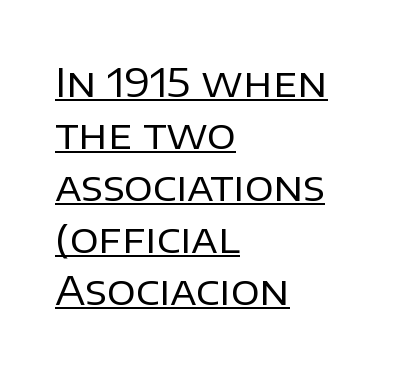
Q: Is the text bold? A: No.
Q: Is the text italic (slanted)? A: No, it is upright.
Q: Is the typeface a serif or a sans-serif typeface? A: Sans-serif.
Q: Is the text underlined? A: Yes.
Q: How is the paragraph aligned? A: Left-aligned.
Q: Is the spacing between letters normal or unusually wide? A: Normal.
Q: Is the spacing between lines tight, normal or loose? A: Normal.
Q: Width (condensed, normal, or wide)? A: Normal.
Q: Stroke contrast? A: Low.
Q: x-height? A: Large.
Q: Monospaced? A: No.
